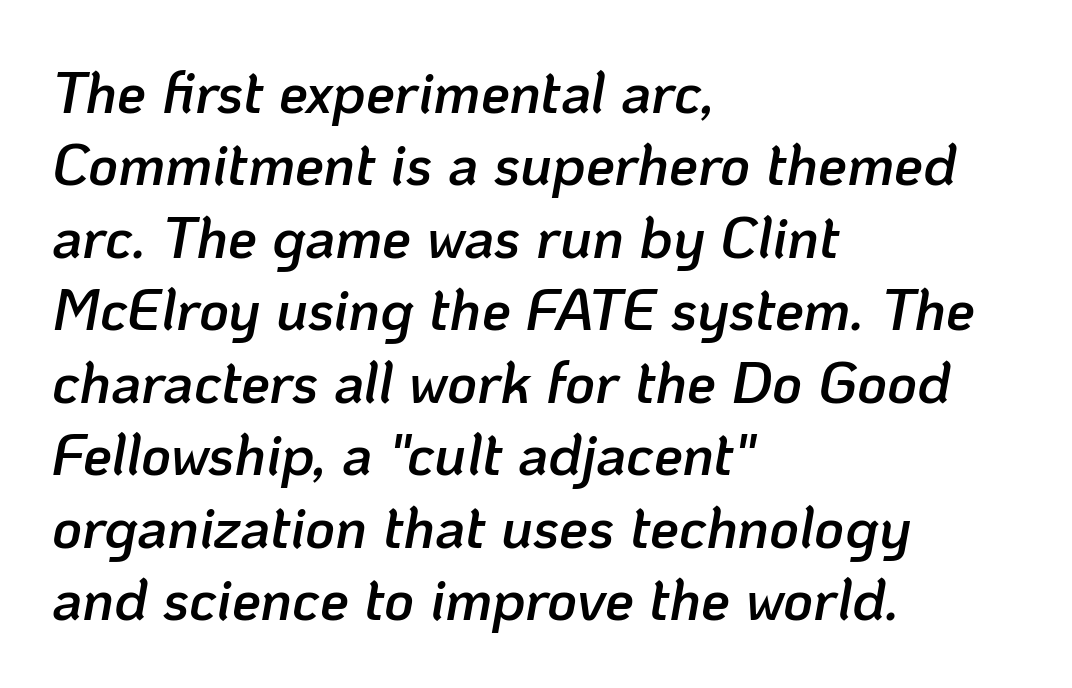
{"italic": "yes", "lean": "right", "slant_degrees": 10, "bold": "semi", "weight": "semibold", "width": "normal", "stroke_contrast": "low", "x_height": "medium", "monospaced": "no", "underline": "no", "align": "left", "line_spacing": "normal", "line_spacing_ratio": 1.25, "letter_spacing": "normal", "letter_spacing_em": 0.0, "glyph_px": 58}
